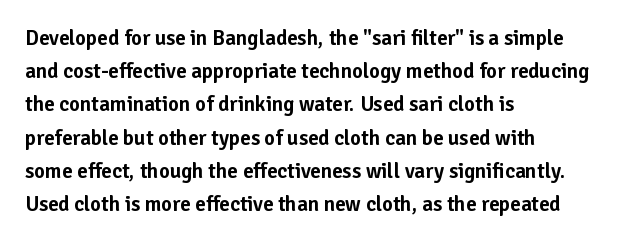
The tracking reads as untouched default to a designer's eye. Anything drawn beneath the words? Only blank space. Leading: standard. The lettering holds an erect, upright posture throughout.
